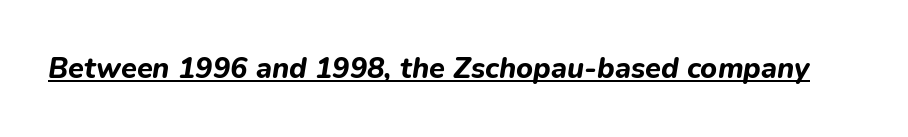
The image shows 29 px bold type, italic (leaning right); set normal letter spacing, underlined; low stroke contrast and a medium x-height.
